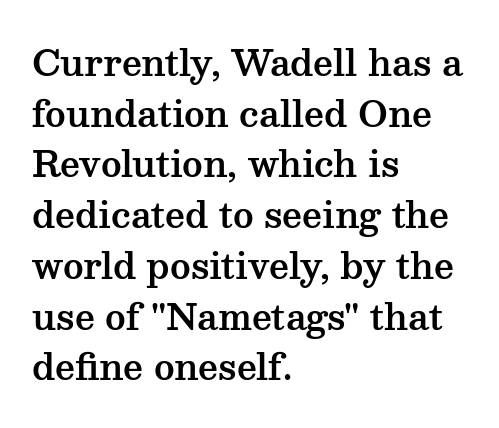
Q: Is the text italic (slanted)? A: No, it is upright.
Q: Is the typeface a serif or a sans-serif typeface? A: Serif.
Q: Is the text underlined? A: No.
Q: How is the paragraph aligned? A: Left-aligned.
Q: Is the spacing between letters normal or unusually wide? A: Normal.
Q: Is the spacing between lines tight, normal or loose? A: Normal.
Q: Width (condensed, normal, or wide)? A: Wide.
Q: Stroke contrast? A: Medium.
Q: x-height? A: Medium.
Q: Monospaced? A: No.
